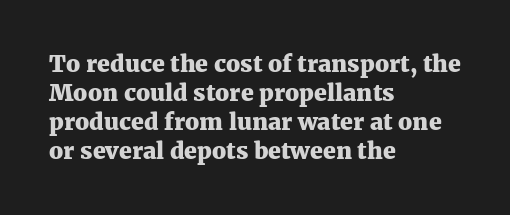
The image shows 23 px bold type, upright; set left-aligned, normal line spacing (1.26x), normal letter spacing, not underlined.
